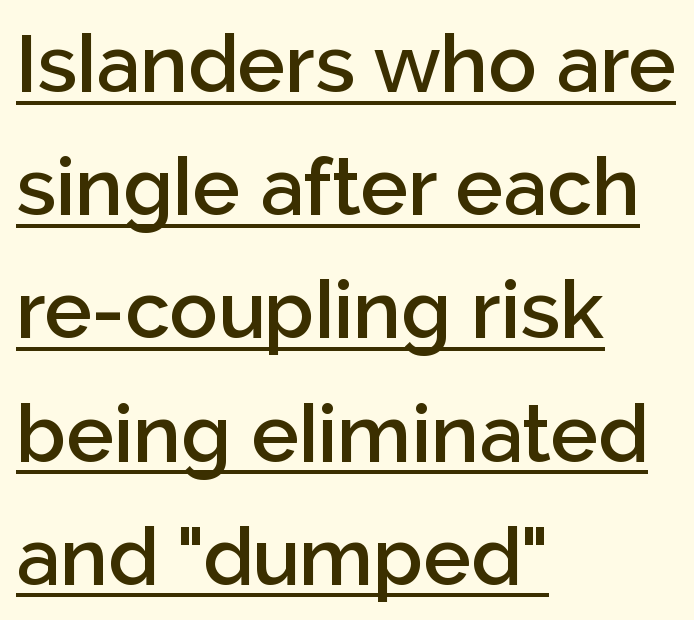
Q: Is the text bold? A: Semi-bold.
Q: Is the text italic (slanted)? A: No, it is upright.
Q: Is the typeface a serif or a sans-serif typeface? A: Sans-serif.
Q: Is the text underlined? A: Yes.
Q: How is the paragraph aligned? A: Left-aligned.
Q: Is the spacing between letters normal or unusually wide? A: Normal.
Q: Is the spacing between lines tight, normal or loose? A: Normal.
Q: Width (condensed, normal, or wide)? A: Normal.
Q: Stroke contrast? A: Low.
Q: x-height? A: Medium.
Q: Monospaced? A: No.
